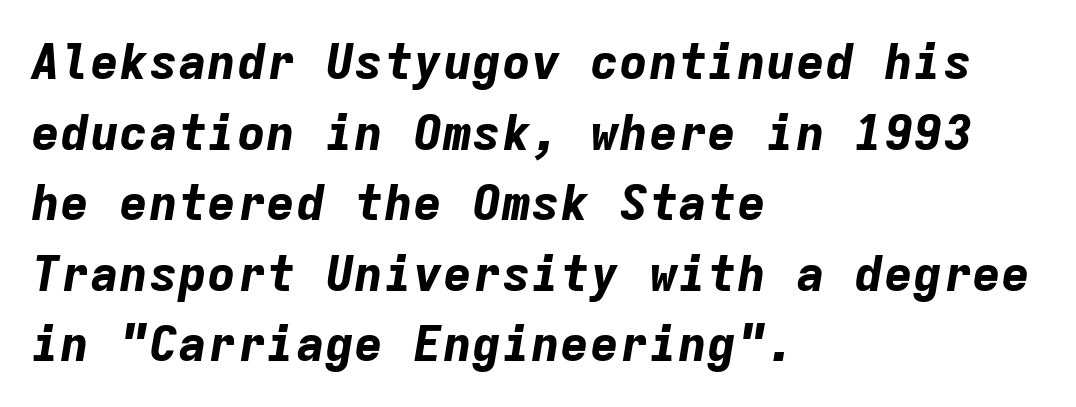
The rendering uses typewriter-style spacing with identical character cells. Each word holds together tightly as a unit, with standard inter-letter gaps. The lines in this sample share a left origin and differ only in where they stop. A typesetter would call this leading conventional body-copy spacing. The words here are not underlined.
